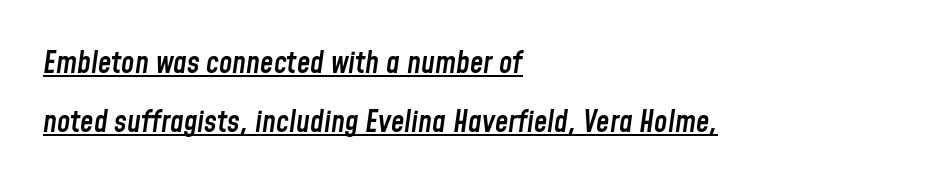
A bit beefed up — I'd call it semibold rather than bold. Rendered with sloped, italic letterforms. The words here are underlined. The lines in this sample share a left origin and differ only in where they stop.
